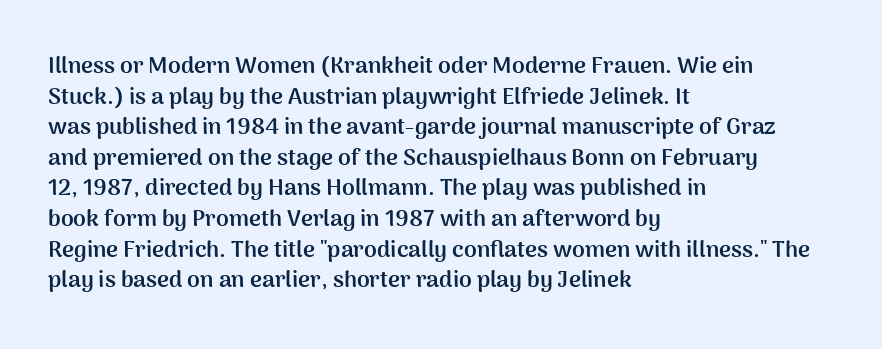
Q: Is the text bold? A: Yes.
Q: Is the text italic (slanted)? A: No, it is upright.
Q: Is the text underlined? A: No.
Q: How is the paragraph aligned? A: Left-aligned.
Q: Is the spacing between letters normal or unusually wide? A: Normal.
Q: Is the spacing between lines tight, normal or loose? A: Normal.
